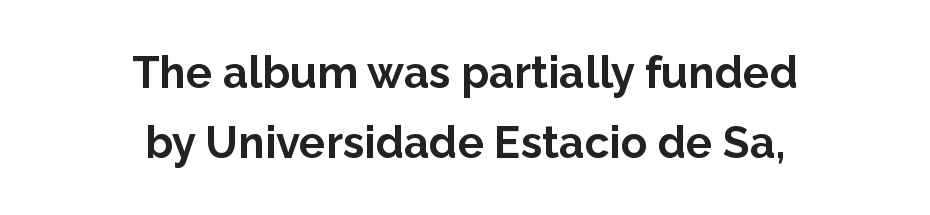
The glyphs in this specimen are sans serif. The type is set solid horizontally, with unmodified tracking. The specimen omits any rule beneath the text block's lines. You could not count columns in this text — the font is proportionally spaced. Does the leading feel generous? No, just average.
